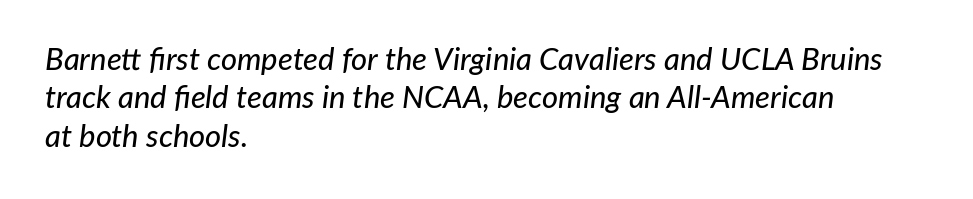
The image shows 31 px text type, italic (leaning right); set left-aligned, line spacing 1.24x, normal letter spacing, not underlined; low stroke contrast and a medium x-height.
